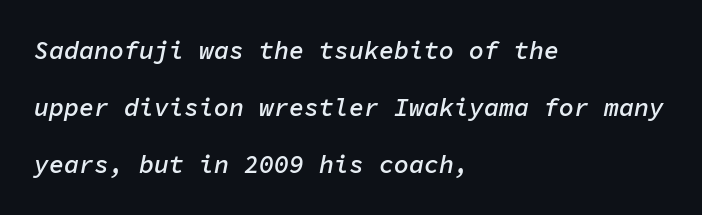
A semibold gives these letters moderate extra thickness, short of bold. Does the copy run flush right? No — it runs flush left. Successive baselines arrive slowly, with a big drop between each. Any mark beneath the type? The region is blank.
